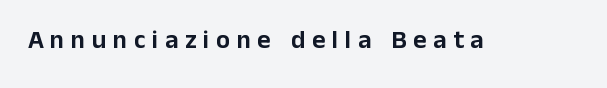
{"italic": "no", "underline": "no", "letter_spacing": "wide", "letter_spacing_em": 0.25, "glyph_px": 26}
